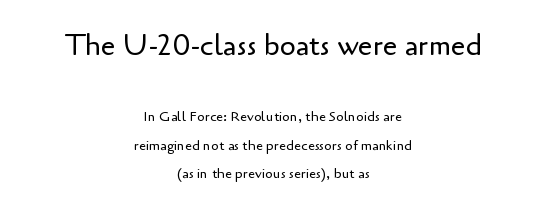
Is this a heavy cut? Hardly; it is regular or lighter. The rendering positions every line midway between the sides. The zone under the glyphs is completely vacant. Character widths vary here, with narrow letters taking less room than wide ones. The specimen reads as upright at a glance. Type style note: lacks serifs.
